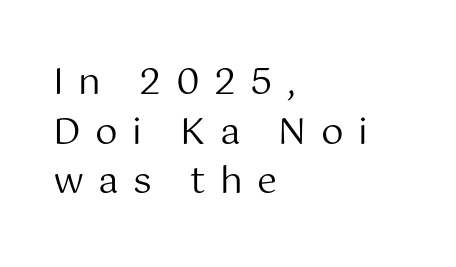
A normal amount of white space separates one row of letters from the next. This sample uses expanded letter spacing, leaving extra air between glyphs. The passage shown is typeset with a sans-serif family. The zone under the glyphs is completely vacant. No chunkiness to these letters — they're not bold. These lines are rendered in a variable-pitch font.
